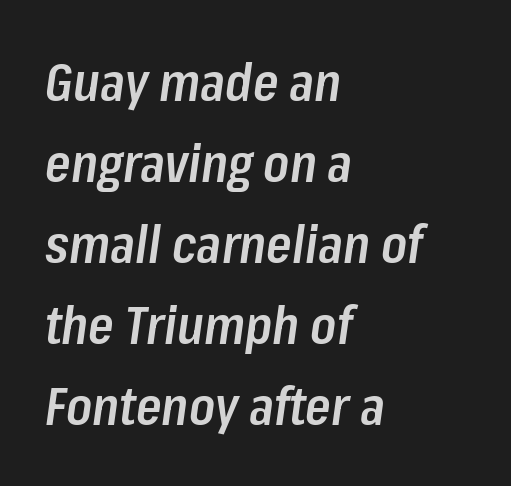
{"italic": "yes", "lean": "right", "slant_degrees": 8, "bold": "semi", "weight": "semibold", "width": "condensed", "stroke_contrast": "low", "x_height": "medium", "monospaced": "no", "underline": "no", "align": "left", "line_spacing": "normal", "line_spacing_ratio": 1.56, "letter_spacing": "normal", "letter_spacing_em": 0.0, "glyph_px": 52}
